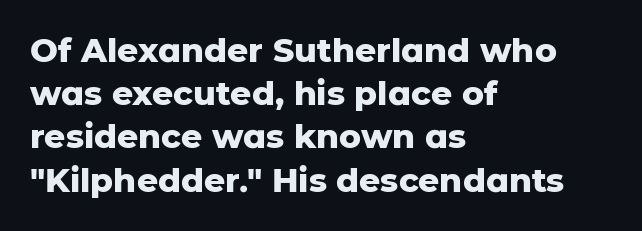
Q: Is the text bold? A: Yes.
Q: Is the text italic (slanted)? A: No, it is upright.
Q: Is the typeface a serif or a sans-serif typeface? A: Sans-serif.
Q: Is the text underlined? A: No.
Q: How is the paragraph aligned? A: Left-aligned.
Q: Is the spacing between letters normal or unusually wide? A: Normal.
Q: Is the spacing between lines tight, normal or loose? A: Normal.
Q: Width (condensed, normal, or wide)? A: Normal.
Q: Stroke contrast? A: Low.
Q: x-height? A: Medium.
Q: Monospaced? A: No.
